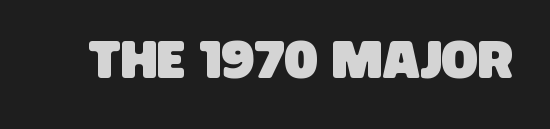
Clear beneath every line of the passage. Proportional: the letters do not fall into vertical columns. Grotesque or geometric, the face here clearly has no serifs. Look at the tracking — it's just the regular setting, nothing added.
